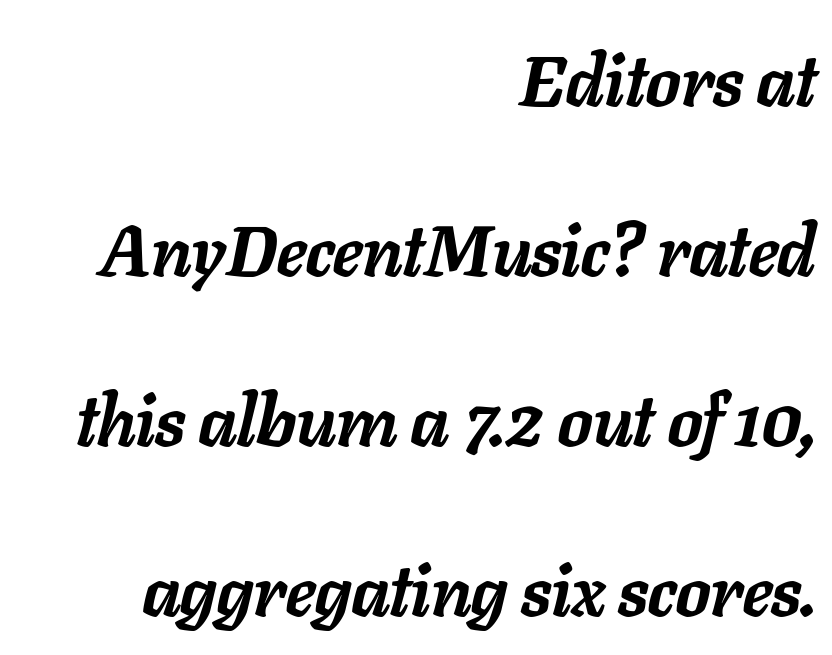
{"italic": "yes", "lean": "right", "slant_degrees": 11, "bold": "yes", "weight": "semibold", "width": "normal", "stroke_contrast": "low", "x_height": "medium", "monospaced": "no", "underline": "no", "align": "right", "line_spacing": "loose", "line_spacing_ratio": 2.36, "letter_spacing": "normal", "letter_spacing_em": 0.0, "glyph_px": 72}
